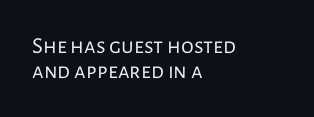
Q: Is the text bold? A: No.
Q: Is the text italic (slanted)? A: No, it is upright.
Q: Is the text underlined? A: No.
Q: How is the paragraph aligned? A: Left-aligned.
Q: Is the spacing between letters normal or unusually wide? A: Normal.
Q: Is the spacing between lines tight, normal or loose? A: Tight.
